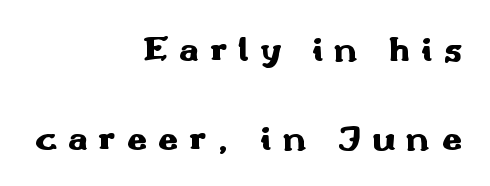
The image shows 36 px heavy, wide sans-serif type, upright; set right-aligned, loose line spacing (2.47x), unusually wide letter spacing (+0.3 em), not underlined; medium stroke contrast and a small x-height.
